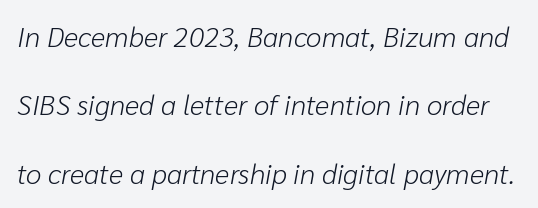
An italicized treatment has been applied to the whole sample. Default kerning and tracking; the words read as compact shapes. Nobody drew a line under any word here. What's the leading like? Stretched, with rows far apart.
